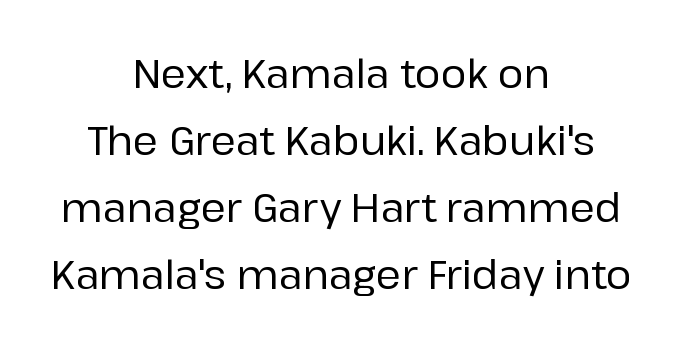
The image shows 39 px sans-serif type, upright; set centered, line spacing 1.72x, normal letter spacing, not underlined; low stroke contrast and a medium x-height.
